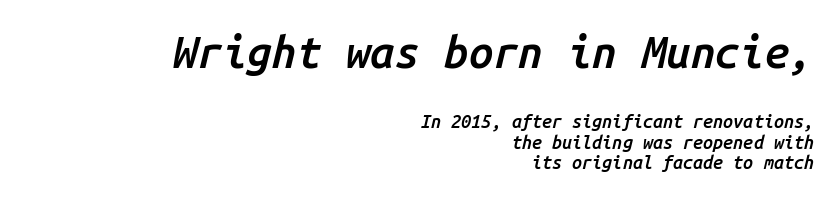
Which chunk is bigger? The first one — the top block dwarfs the bottom. Closely set lines give the paragraph a compact silhouette. Underline: absent. The whole block is typeset with a tilt. This sample has the even, mechanical cadence of fixed-width lettering.
